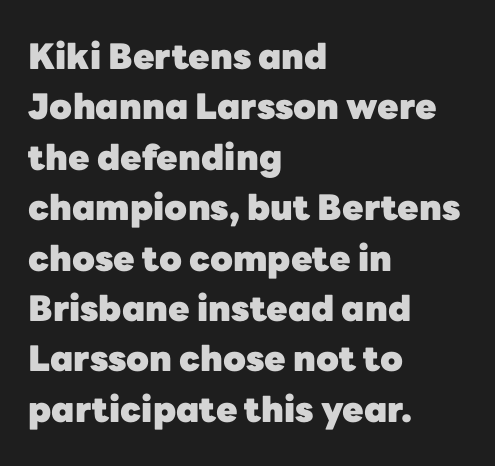
Q: Is the text bold? A: Yes.
Q: Is the text italic (slanted)? A: No, it is upright.
Q: Is the typeface a serif or a sans-serif typeface? A: Sans-serif.
Q: Is the text underlined? A: No.
Q: How is the paragraph aligned? A: Left-aligned.
Q: Is the spacing between letters normal or unusually wide? A: Normal.
Q: Is the spacing between lines tight, normal or loose? A: Normal.
Q: Width (condensed, normal, or wide)? A: Normal.
Q: Stroke contrast? A: Low.
Q: x-height? A: Medium.
Q: Monospaced? A: No.
